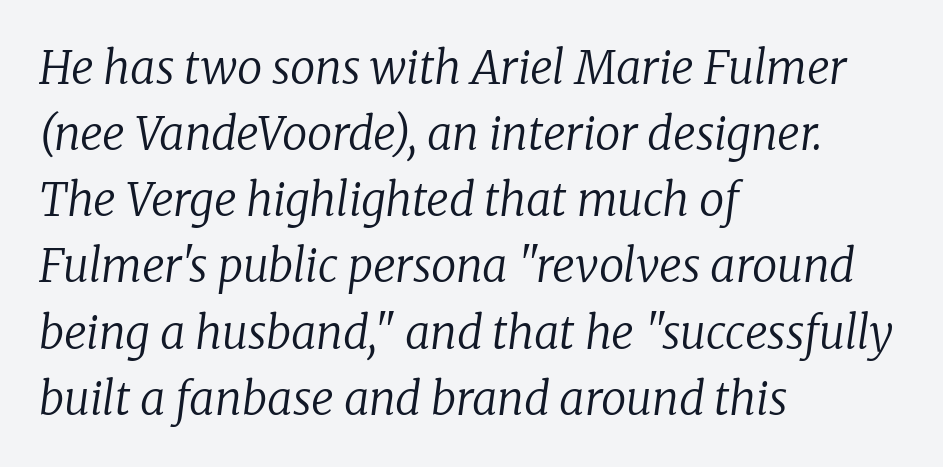
Q: Is the text bold? A: No.
Q: Is the text italic (slanted)? A: Yes, it leans right by about 8 degrees.
Q: Is the typeface a serif or a sans-serif typeface? A: Serif.
Q: Is the text underlined? A: No.
Q: How is the paragraph aligned? A: Left-aligned.
Q: Is the spacing between letters normal or unusually wide? A: Normal.
Q: Is the spacing between lines tight, normal or loose? A: Normal.
Q: Width (condensed, normal, or wide)? A: Normal.
Q: Stroke contrast? A: Low.
Q: x-height? A: Medium.
Q: Monospaced? A: No.
